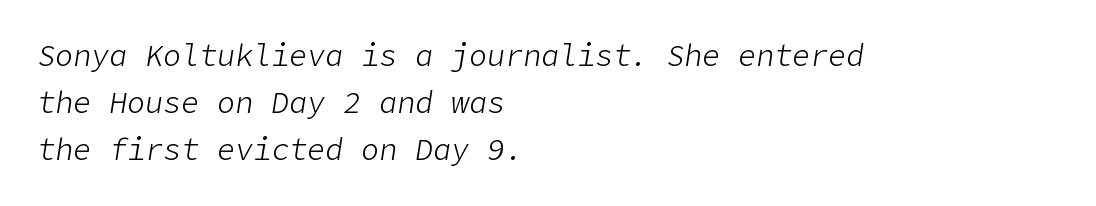
The image shows 30 px light type, italic (leaning right); set left-aligned, normal line spacing (1.57x), normal letter spacing, not underlined; low stroke contrast and a medium x-height.
